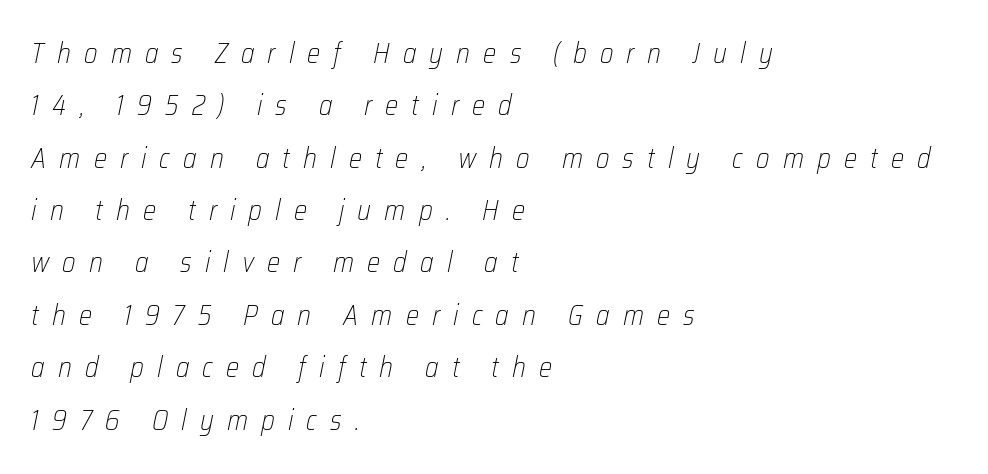
The image shows 28 px light, condensed type, italic (leaning right); set left-aligned, line spacing 1.87x, unusually wide letter spacing (+0.47 em), not underlined; low stroke contrast and a medium x-height.
